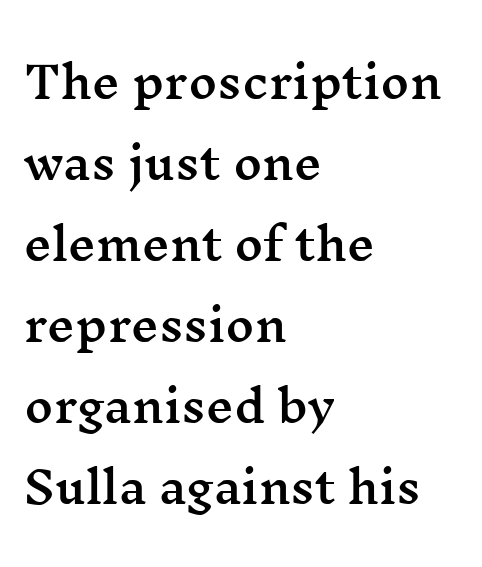
{"serif": "yes", "italic": "no", "width": "wide", "stroke_contrast": "medium", "x_height": "medium", "monospaced": "no", "underline": "no", "align": "left", "line_spacing_ratio": 1.84, "letter_spacing": "normal", "letter_spacing_em": 0.0, "glyph_px": 44}
